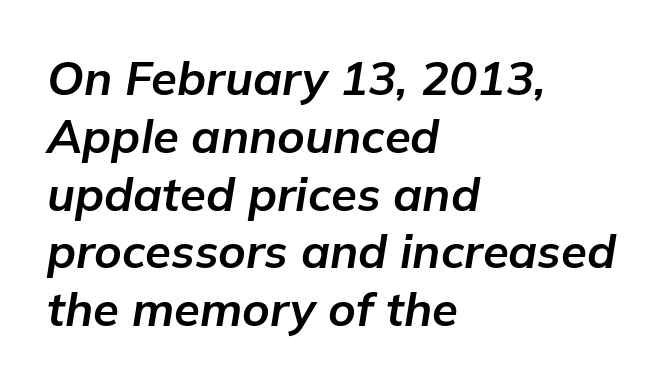
The image shows 47 px bold type, italic (leaning right); set left-aligned, line spacing 1.23x, normal letter spacing, not underlined; low stroke contrast and a medium x-height.
